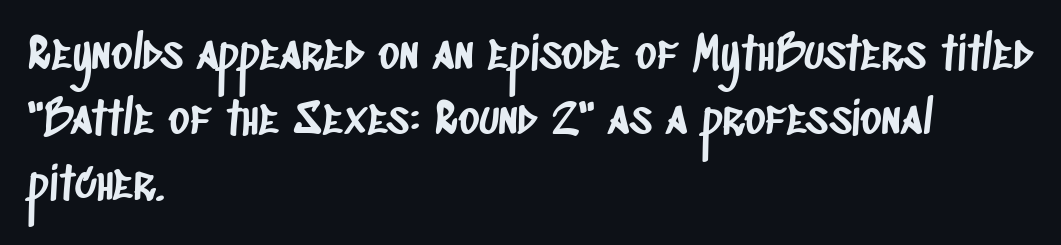
You can tell from the bare stems that sans-serif type was used. The passage shown is typed in a proportional face where columns would drift. Horizontal bands of white between lines are of average thickness. A classic flush-left, rag-right setting is used for this passage.
